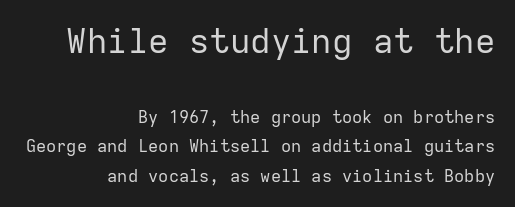
The image shows 34 px regular-weight sans-serif type, upright, monospaced; set right-aligned, line spacing 1.73x, normal letter spacing, not underlined; the first (top) block is 2.0x larger; low stroke contrast and a medium x-height.
